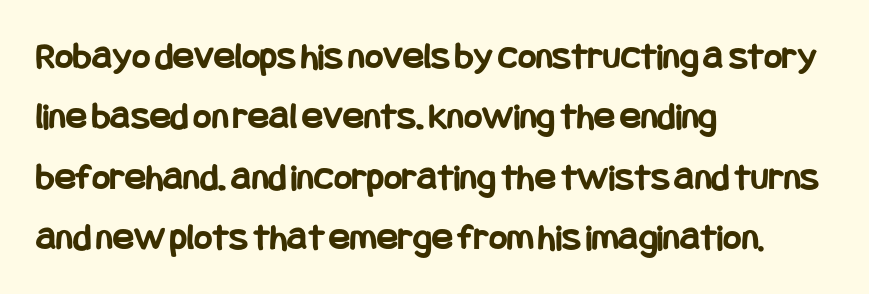
The image shows 39 px bold, condensed sans-serif type, upright; set left-aligned, normal line spacing (1.55x), normal letter spacing, not underlined; low stroke contrast and a large x-height.
